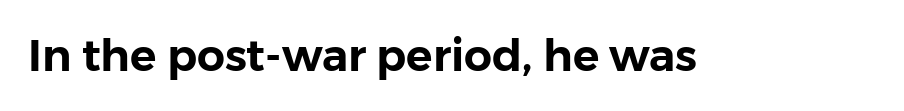
{"serif": "no", "italic": "no", "width": "normal", "stroke_contrast": "low", "x_height": "medium", "monospaced": "no", "underline": "no", "letter_spacing": "normal", "letter_spacing_em": 0.0, "glyph_px": 44}
